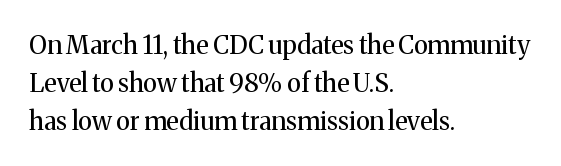
The font's upright variant was chosen for this text. The specimen omits any rule beneath the text block's lines. All the whitespace from short lines collects on the right. Tracking here is standard; glyphs follow each other at the usual distance.
